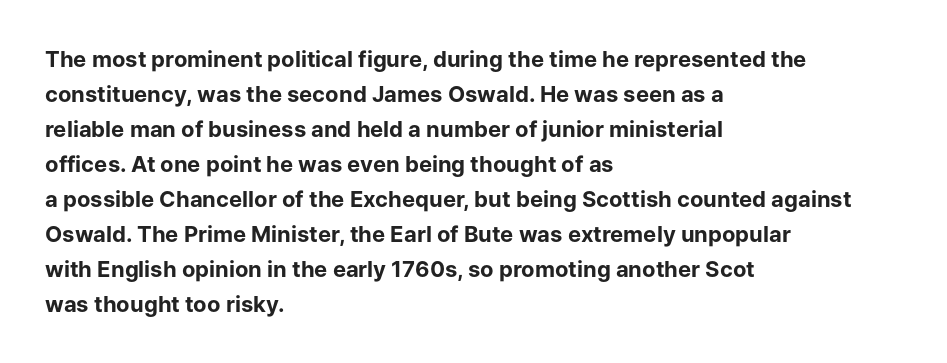
The image shows 22 px bold type, upright; set left-aligned, normal line spacing (1.59x), normal letter spacing, not underlined.
